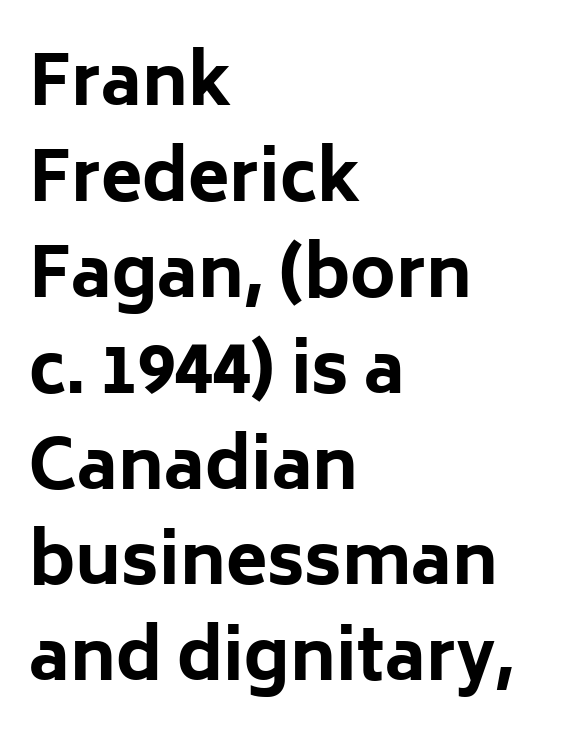
Q: Is the text bold? A: Yes.
Q: Is the text italic (slanted)? A: No, it is upright.
Q: Is the typeface a serif or a sans-serif typeface? A: Sans-serif.
Q: Is the text underlined? A: No.
Q: How is the paragraph aligned? A: Left-aligned.
Q: Is the spacing between letters normal or unusually wide? A: Normal.
Q: Is the spacing between lines tight, normal or loose? A: Normal.
Q: Width (condensed, normal, or wide)? A: Normal.
Q: Stroke contrast? A: Low.
Q: x-height? A: Medium.
Q: Monospaced? A: No.
